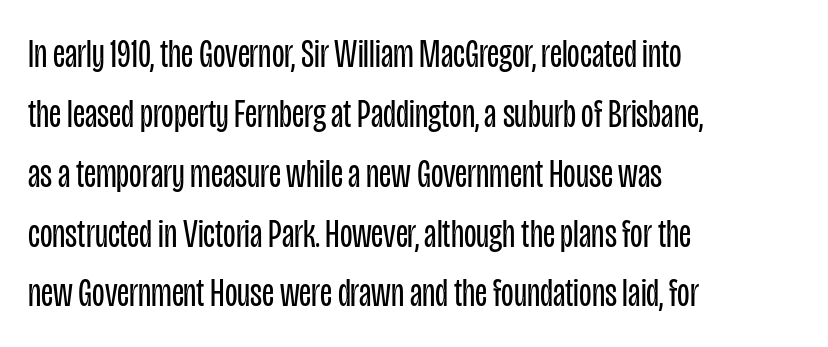
Q: Is the text bold? A: No.
Q: Is the text italic (slanted)? A: No, it is upright.
Q: Is the typeface a serif or a sans-serif typeface? A: Sans-serif.
Q: Is the text underlined? A: No.
Q: How is the paragraph aligned? A: Left-aligned.
Q: Is the spacing between letters normal or unusually wide? A: Normal.
Q: Is the spacing between lines tight, normal or loose? A: Normal.
Q: Width (condensed, normal, or wide)? A: Condensed.
Q: Stroke contrast? A: Low.
Q: x-height? A: Large.
Q: Monospaced? A: No.
